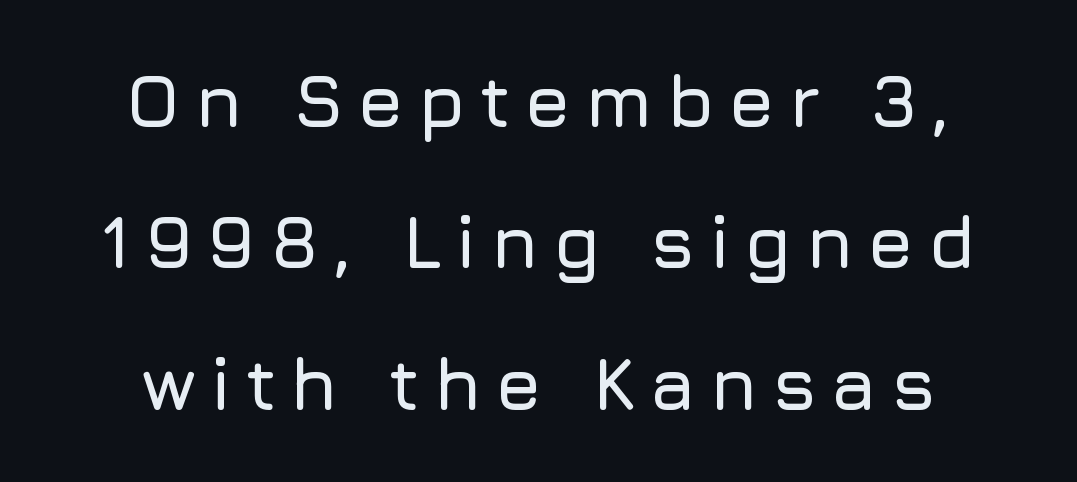
The image shows 74 px sans-serif type, upright; set loose line spacing (1.91x), not underlined; low stroke contrast and a medium x-height.
